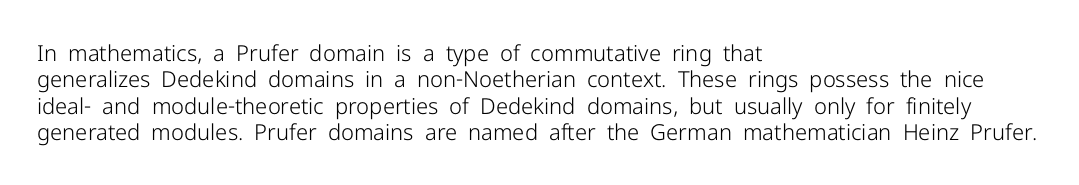
The image shows 22 px text type, upright; set left-aligned, line spacing 1.2x, normal letter spacing, not underlined.
